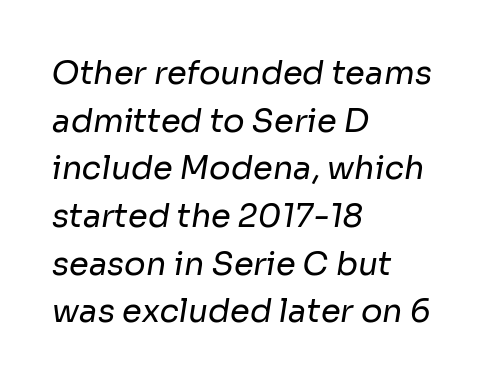
The line-height multiplier appears to be the usual default. Letters rest on an invisible, unmarked baseline. The ragged edge is on the right, which tells us the setting is flush left. What stands out about the letter spacing? Nothing — it is the standard amount. Stems here are at most as thick as an everyday book face.
